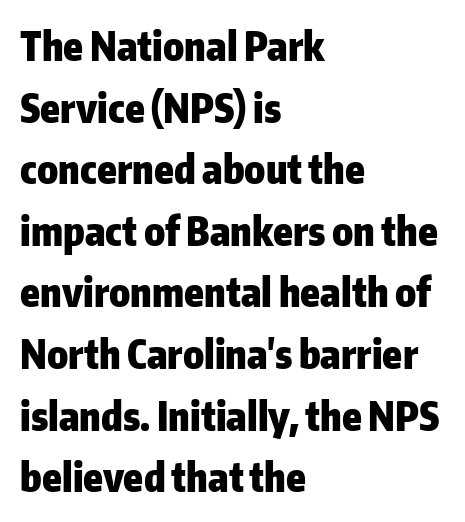
No feet cap the strokes, marking this as sans-serif type. The letters stand upright; this is a roman face. The face used here is proportionally spaced, like ordinary book or web type. What's the leading like? Ordinary, nothing unusual. These lines stack with their left ends in a neat column. Set as a true bold cut, around the 700 mark.
